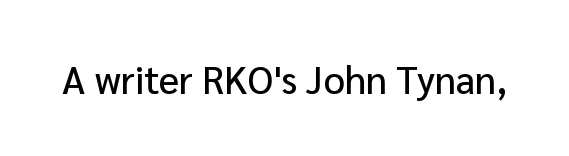
The image shows 38 px sans-serif type, upright; set normal letter spacing, not underlined; low stroke contrast and a medium x-height.
